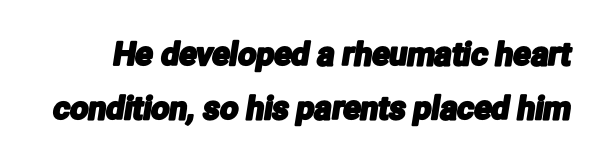
{"serif": "no", "width": "condensed", "stroke_contrast": "low", "x_height": "medium", "monospaced": "no", "underline": "no", "line_spacing": "normal", "line_spacing_ratio": 1.7, "letter_spacing": "normal", "letter_spacing_em": 0.0, "glyph_px": 32}
